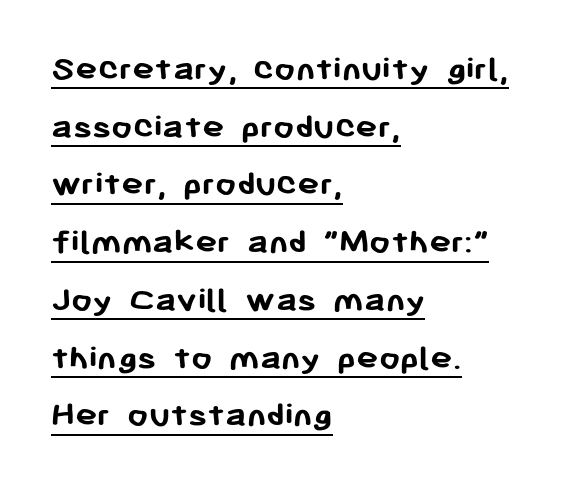
Character widths vary here, with narrow letters taking less room than wide ones. Set as a true bold cut, around the 700 mark. The gaps between neighbouring characters are ordinary and unremarkable. The passage shown is typeset with a sans-serif family. One-word summary of the alignment: left. The glyphs are accompanied by a horizontal stroke just below them.
